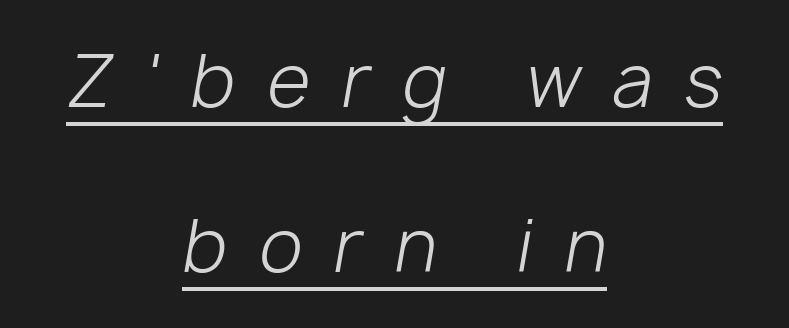
Bold? No — there's no thickening of the strokes. Varying glyph widths throughout — classic text-font behaviour. The rendered words wear a rule along their underside. One-word summary of the alignment: center. A typesetter would call this leading open, well beyond the default. It's the slanting kind of type.
